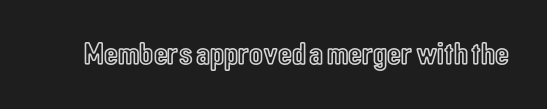
How are the letters spaced? Ordinarily, with no added tracking. The words here are not underlined. Notice how the stems are strictly vertical — no italics here. Do the characters align in a grid? No, the font is proportional.
